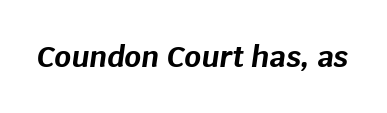
The image shows 29 px bold type, italic (leaning right); set normal letter spacing, not underlined; low stroke contrast and a large x-height.
